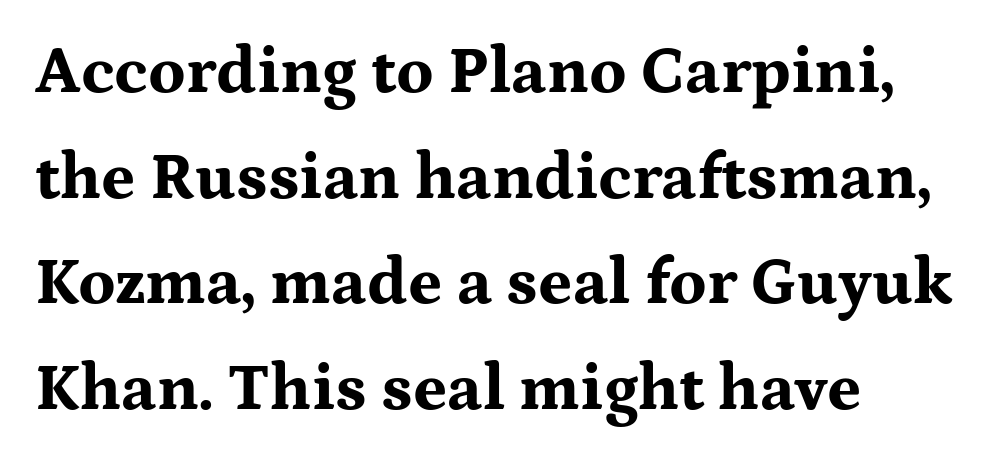
Each word holds together tightly as a unit, with standard inter-letter gaps. In terms of weight, the rendering is a true, heavy bold. Varying glyph widths throughout — classic text-font behaviour. In terms of posture, this sample is upright. Is there much room between lines? A standard amount, neither cramped nor airy. The setting favours the left margin, as ordinary paragraphs usually do.
